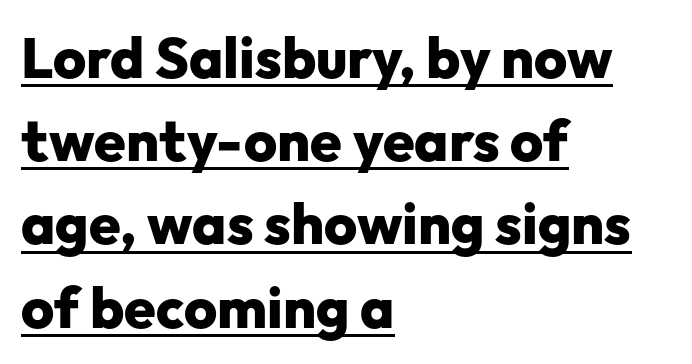
Notice how the stems are strictly vertical — no italics here. Somebody hit Ctrl+U on this one — the words are underlined. The lines sit at an ordinary, default distance from one another. Typeset ragged right — the left edge is the straight one.
